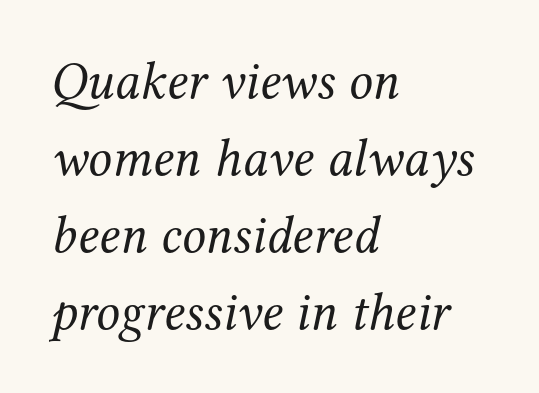
{"serif": "yes", "italic": "yes", "lean": "right", "slant_degrees": 12, "bold": "no", "weight": "regular", "width": "normal", "stroke_contrast": "medium", "x_height": "medium", "monospaced": "no", "underline": "no", "align": "left", "line_spacing": "normal", "line_spacing_ratio": 1.45, "letter_spacing": "normal", "letter_spacing_em": 0.0, "glyph_px": 53}
